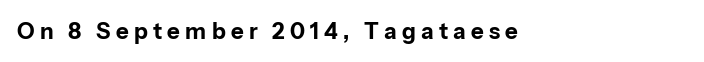
The image shows 22 px bold type, upright; set left-aligned, unusually wide letter spacing (+0.24 em), not underlined.
